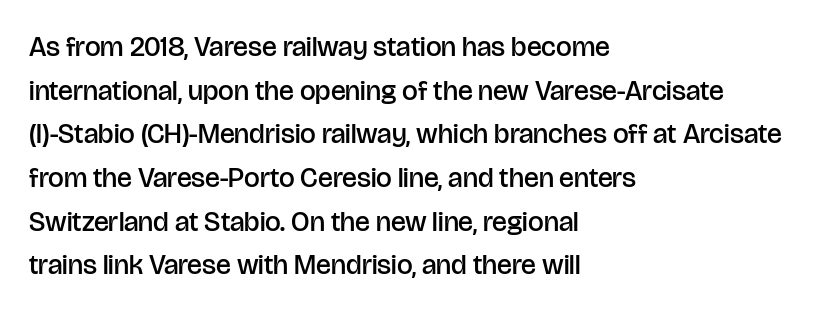
Q: Is the text bold? A: Semi-bold.
Q: Is the text italic (slanted)? A: No, it is upright.
Q: Is the typeface a serif or a sans-serif typeface? A: Sans-serif.
Q: Is the text underlined? A: No.
Q: How is the paragraph aligned? A: Left-aligned.
Q: Is the spacing between letters normal or unusually wide? A: Normal.
Q: Is the spacing between lines tight, normal or loose? A: Normal.
Q: Width (condensed, normal, or wide)? A: Normal.
Q: Stroke contrast? A: Low.
Q: x-height? A: Large.
Q: Monospaced? A: No.
